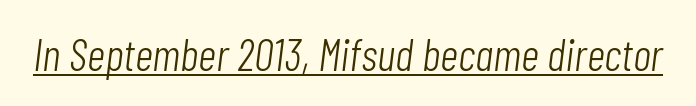
{"italic": "yes", "lean": "right", "slant_degrees": 7, "bold": "no", "weight": "light", "width": "condensed", "stroke_contrast": "low", "x_height": "medium", "monospaced": "no", "underline": "yes", "letter_spacing": "normal", "letter_spacing_em": 0.0, "glyph_px": 45}
